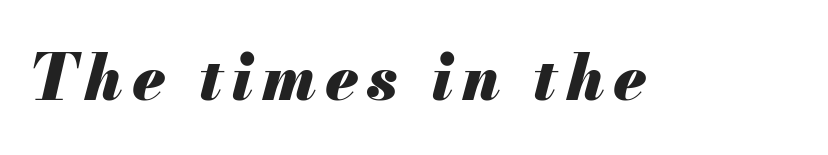
Q: Is the text bold? A: Yes.
Q: Is the text italic (slanted)? A: Yes, it leans right by about 13 degrees.
Q: Is the text underlined? A: No.
Q: Width (condensed, normal, or wide)? A: Normal.
Q: Stroke contrast? A: Medium.
Q: x-height? A: Small.
Q: Monospaced? A: No.
